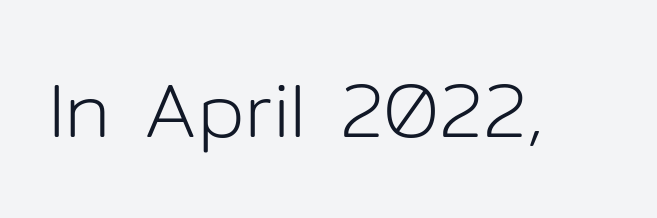
The image shows 76 px light sans-serif type, upright; set normal letter spacing, not underlined; low stroke contrast and a medium x-height.
